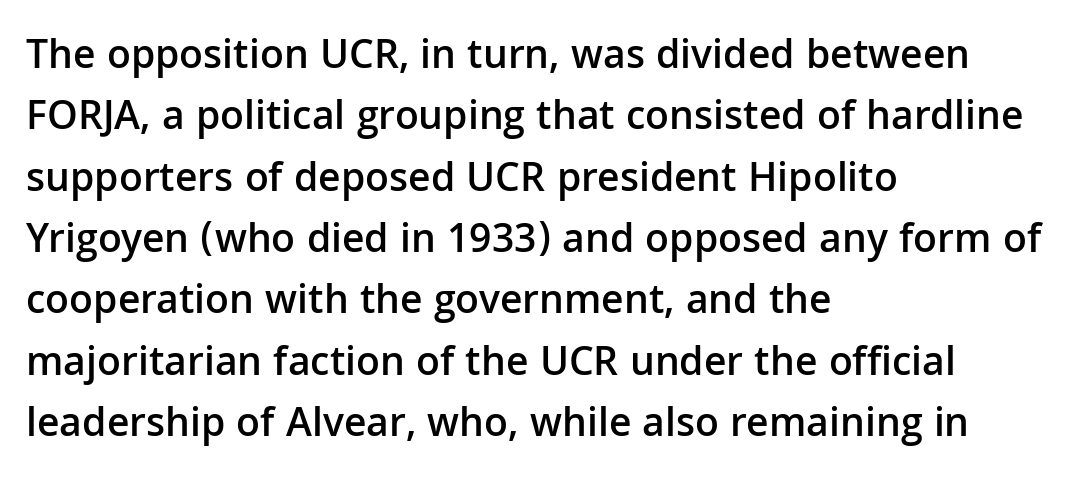
The face used here is rendered with its standard letterfit. No italicization has been applied; the sample stays upright. Each row of text sits above clean, open space. Every row of glyphs begins at an identical x-position on the left.
